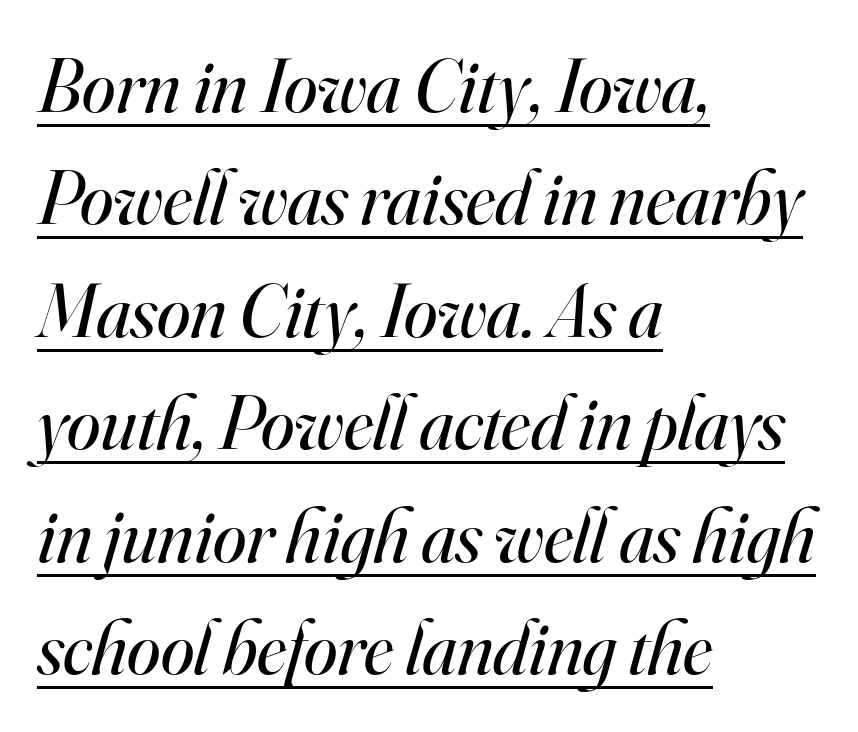
Q: Is the text bold? A: No.
Q: Is the text italic (slanted)? A: Yes, it leans right by about 16 degrees.
Q: Is the typeface a serif or a sans-serif typeface? A: Serif.
Q: Is the text underlined? A: Yes.
Q: How is the paragraph aligned? A: Left-aligned.
Q: Is the spacing between letters normal or unusually wide? A: Normal.
Q: Is the spacing between lines tight, normal or loose? A: Normal.
Q: Width (condensed, normal, or wide)? A: Normal.
Q: Stroke contrast? A: High.
Q: x-height? A: Small.
Q: Monospaced? A: No.
